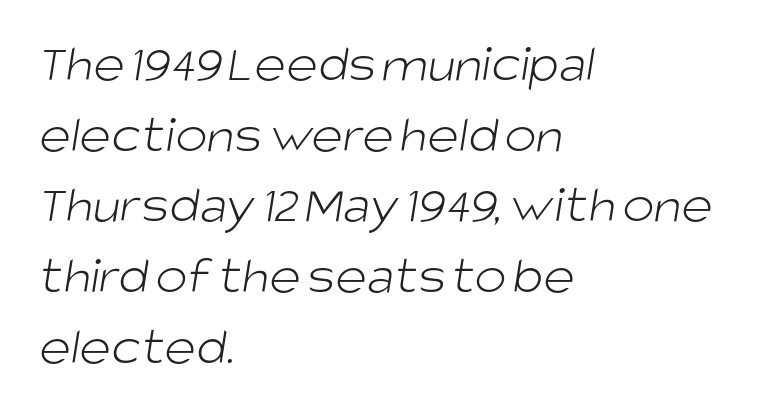
Normally led — the rows are evenly, conventionally spaced. These lines stack with their left ends in a neat column. Unbolded letterforms with no extra heft. Spacing verdict: proportional, widths tailored to each character. Serif or sans? Sans — the stroke terminals are bare. Quick note: underline off.
